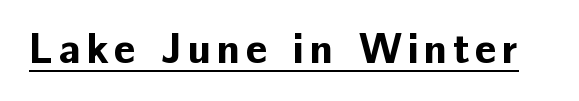
The image shows 42 px bold sans-serif type, upright; set underlined; low stroke contrast and a medium x-height.
